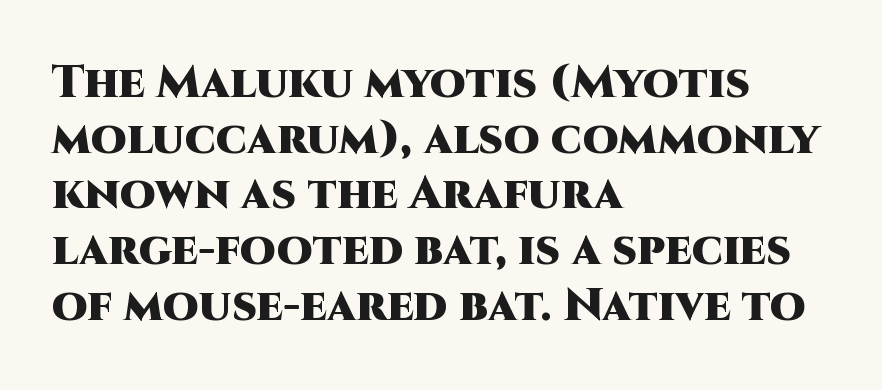
Q: Is the text bold? A: Yes.
Q: Is the text italic (slanted)? A: No, it is upright.
Q: Is the typeface a serif or a sans-serif typeface? A: Sans-serif.
Q: Is the text underlined? A: No.
Q: How is the paragraph aligned? A: Left-aligned.
Q: Is the spacing between letters normal or unusually wide? A: Normal.
Q: Width (condensed, normal, or wide)? A: Normal.
Q: Stroke contrast? A: High.
Q: x-height? A: Large.
Q: Monospaced? A: No.
